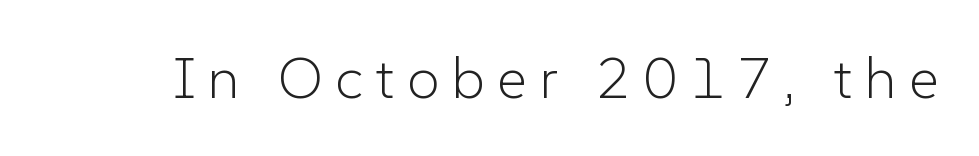
Weight: in the light-to-regular range. Short note: letters widely spaced. The letters advance in unequal steps, a hallmark of proportional type. The font family rendered here belongs to the sans-serif group. Check under the words: just untouched page.
